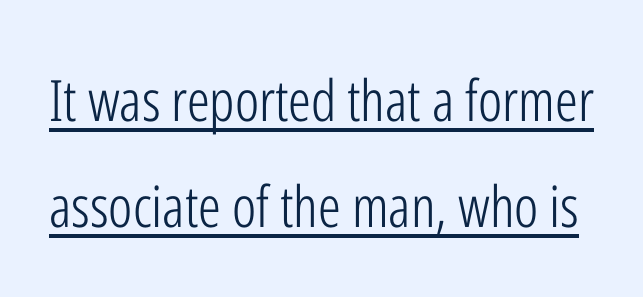
Q: Is the text bold? A: No.
Q: Is the text italic (slanted)? A: No, it is upright.
Q: Is the typeface a serif or a sans-serif typeface? A: Sans-serif.
Q: Is the text underlined? A: Yes.
Q: Is the spacing between letters normal or unusually wide? A: Normal.
Q: Width (condensed, normal, or wide)? A: Condensed.
Q: Stroke contrast? A: Low.
Q: x-height? A: Medium.
Q: Monospaced? A: No.
